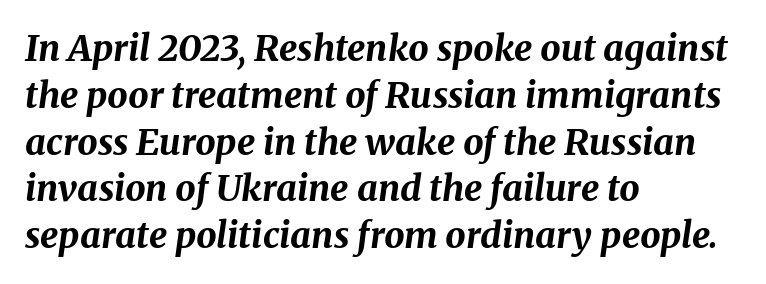
Summary of vertical rhythm: regular, with standard interline spacing. Compared with ordinary roman type, these characters are visibly tilted. The passage is arranged the way most books set body copy — flush left. Looks like regular typesetting: each glyph gets only the width it needs.
